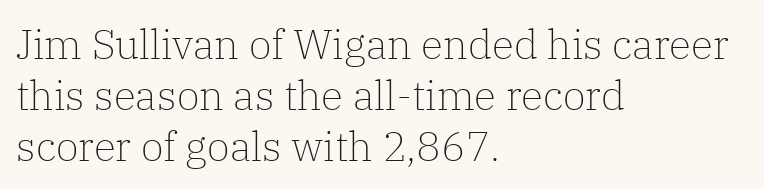
Character widths vary here, with narrow letters taking less room than wide ones. Italic? Not at all — the glyphs are vertical. Bold? No — there's no thickening of the strokes. A student would call this left alignment; a typographer would say flush left, rag right. The passage shown has conventional tracking throughout.
